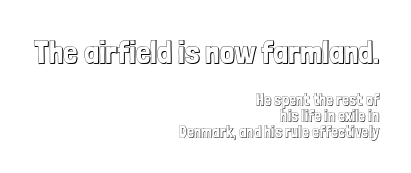
Does extra space separate the letters? No, they use regular spacing. You could not count columns in this text — the font is proportionally spaced. The earlier block is typeset at a bigger size than the later block. The rag falls on the left side of this text block. Descenders are the only things crossing below the line.
